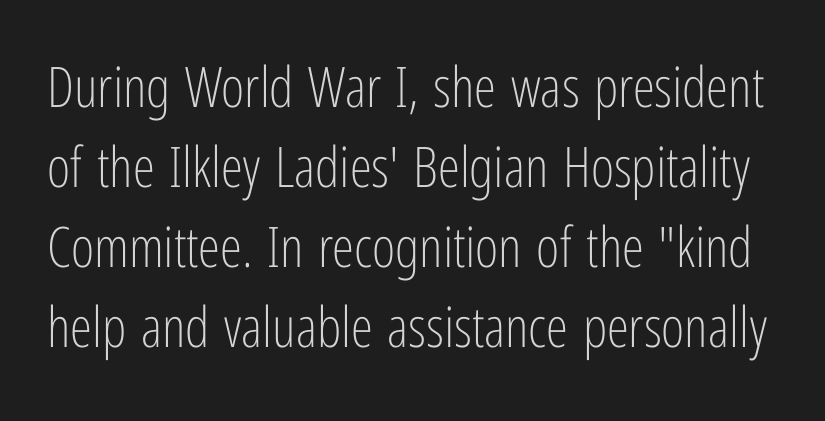
The image shows 56 px light, condensed sans-serif type, upright; set normal line spacing (1.43x), normal letter spacing, not underlined; low stroke contrast and a medium x-height.
